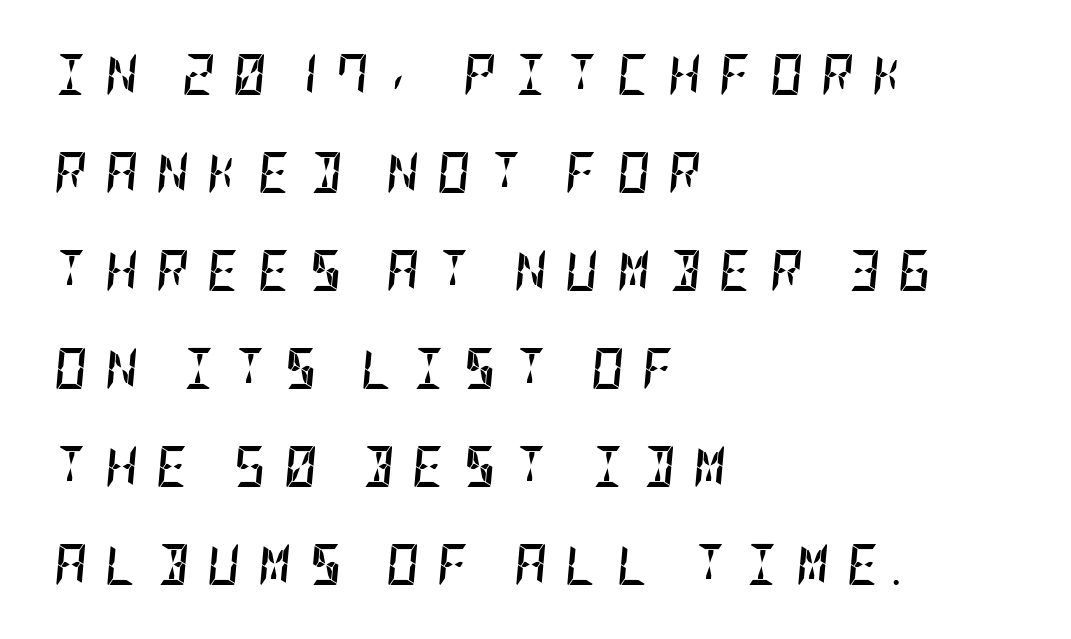
Q: Is the text bold? A: Yes.
Q: Is the text italic (slanted)? A: Yes, it leans right by about 5 degrees.
Q: Is the text underlined? A: No.
Q: How is the paragraph aligned? A: Left-aligned.
Q: Is the spacing between letters normal or unusually wide? A: Unusually wide.
Q: Is the spacing between lines tight, normal or loose? A: Loose.
Q: Width (condensed, normal, or wide)? A: Condensed.
Q: Stroke contrast? A: Low.
Q: x-height? A: Large.
